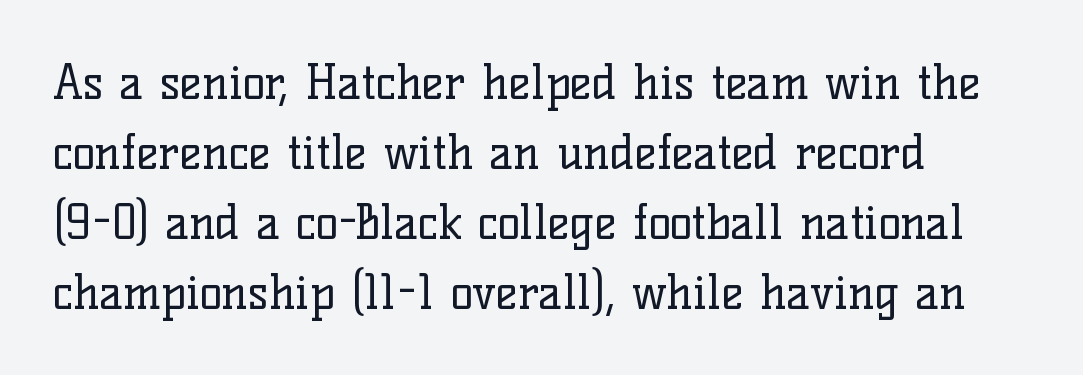
{"serif": "yes", "italic": "no", "bold": "no", "weight": "regular", "width": "normal", "stroke_contrast": "low", "x_height": "medium", "monospaced": "no", "underline": "no", "align": "left", "line_spacing": "normal", "line_spacing_ratio": 1.49, "letter_spacing": "normal", "letter_spacing_em": 0.0, "glyph_px": 47}
